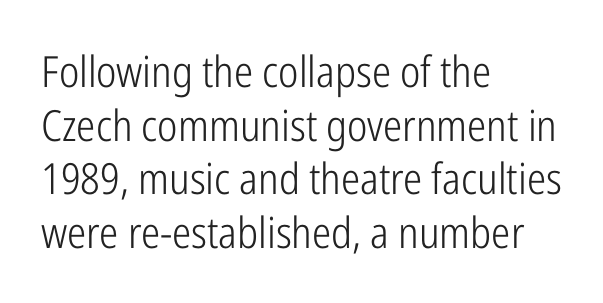
Q: Is the text bold? A: No.
Q: Is the text italic (slanted)? A: No, it is upright.
Q: Is the typeface a serif or a sans-serif typeface? A: Sans-serif.
Q: Is the text underlined? A: No.
Q: How is the paragraph aligned? A: Left-aligned.
Q: Is the spacing between letters normal or unusually wide? A: Normal.
Q: Is the spacing between lines tight, normal or loose? A: Normal.
Q: Width (condensed, normal, or wide)? A: Condensed.
Q: Stroke contrast? A: Low.
Q: x-height? A: Medium.
Q: Monospaced? A: No.
